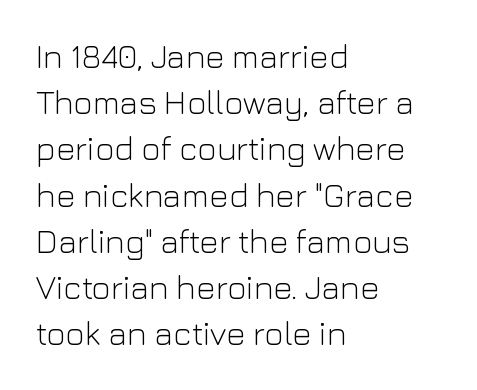
{"serif": "no", "italic": "no", "bold": "no", "weight": "light", "width": "normal", "stroke_contrast": "low", "x_height": "medium", "monospaced": "no", "underline": "no", "align": "left", "line_spacing": "normal", "line_spacing_ratio": 1.4, "letter_spacing": "normal", "letter_spacing_em": 0.0, "glyph_px": 33}
